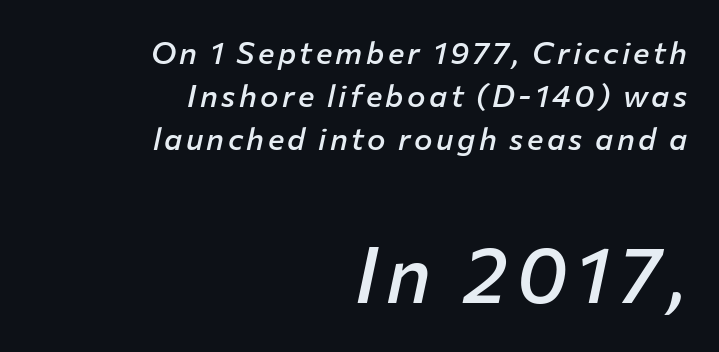
Q: Is the text bold? A: Semi-bold.
Q: Is the text italic (slanted)? A: Yes, it leans right by about 12 degrees.
Q: Is the text underlined? A: No.
Q: How is the paragraph aligned? A: Right-aligned.
Q: Is the spacing between lines tight, normal or loose? A: Normal.
Q: Which block of text is set in a larger size, the first (top) or the second (bottom)? A: The second (bottom) one.
Q: Width (condensed, normal, or wide)? A: Normal.
Q: Stroke contrast? A: Low.
Q: x-height? A: Medium.
Q: Monospaced? A: No.
